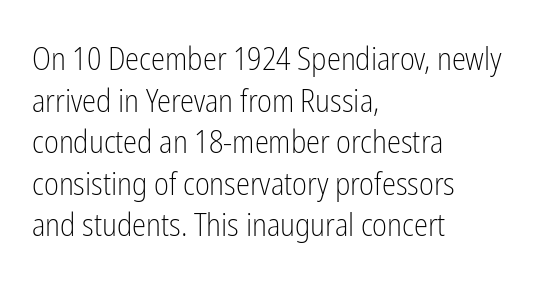
Q: Is the text bold? A: No.
Q: Is the text italic (slanted)? A: No, it is upright.
Q: Is the typeface a serif or a sans-serif typeface? A: Sans-serif.
Q: Is the text underlined? A: No.
Q: How is the paragraph aligned? A: Left-aligned.
Q: Is the spacing between letters normal or unusually wide? A: Normal.
Q: Is the spacing between lines tight, normal or loose? A: Normal.
Q: Width (condensed, normal, or wide)? A: Condensed.
Q: Stroke contrast? A: Low.
Q: x-height? A: Medium.
Q: Monospaced? A: No.
